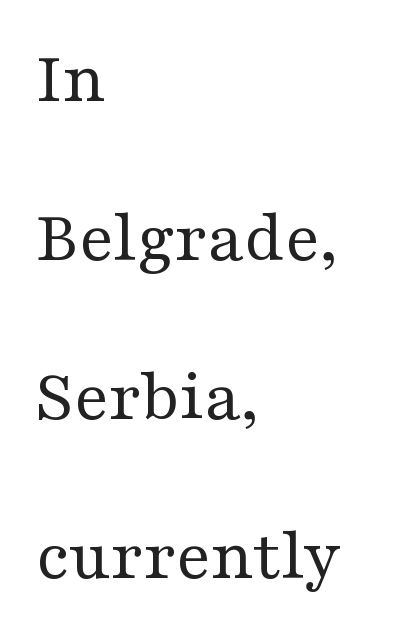
Students, observe: this is what heavily led, spacious text looks like. Stroke thickness stays within the range of a standard reading face or lighter. Each letter keeps its own natural width here, so spacing adapts to shape. Stroke terminals: seriffed. Nobody drew a line under any word here. Do the letters lean? They stand straight.
